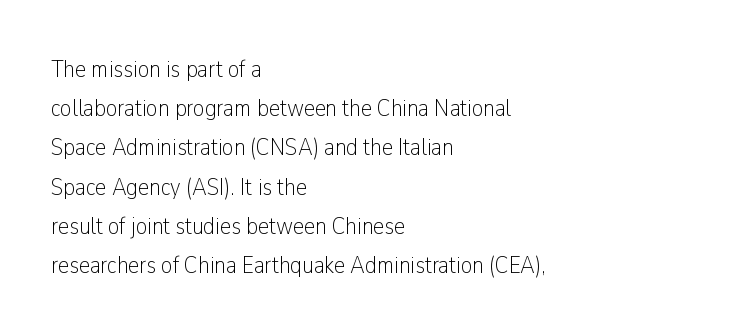
The image shows 25 px text type, upright; set left-aligned, normal line spacing (1.57x), normal letter spacing, not underlined.
